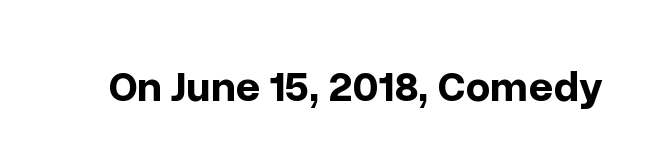
The image shows 43 px bold sans-serif type, upright; set normal letter spacing, not underlined; low stroke contrast and a medium x-height.
